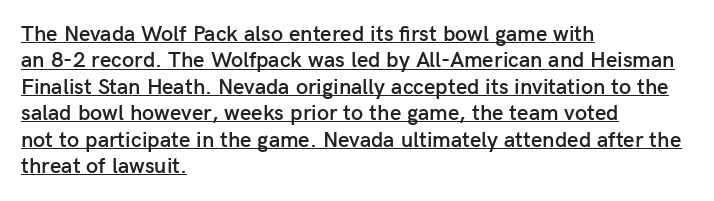
The image shows 22 px text type, upright; set left-aligned, line spacing 1.2x, normal letter spacing, underlined.
